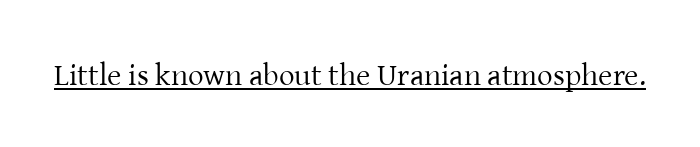
The image shows 31 px regular-weight serif type, upright; set normal letter spacing, underlined; low stroke contrast and a medium x-height.
